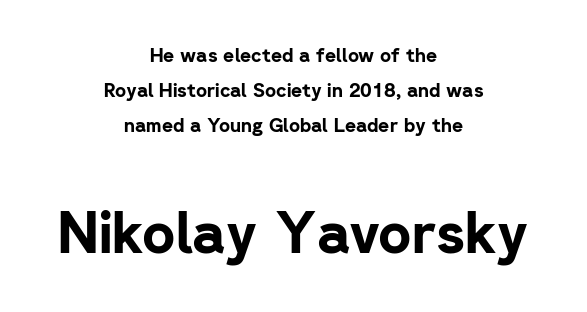
The image shows 57 px bold sans-serif type, upright; set centered, line spacing 1.84x, normal letter spacing, not underlined; the second (bottom) block is 3.0x larger; low stroke contrast and a medium x-height.
